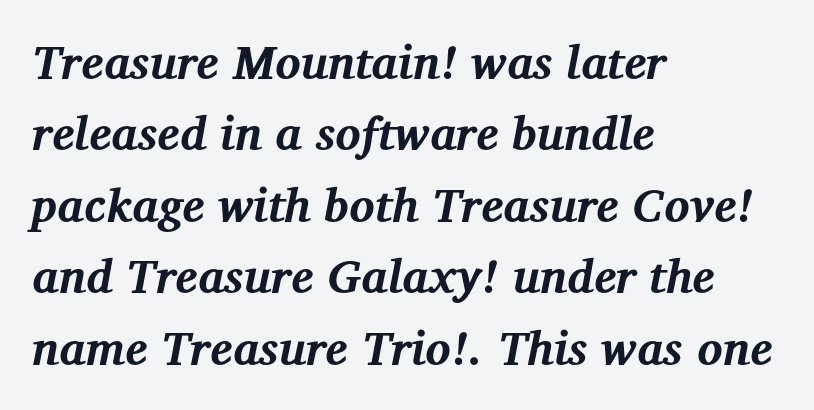
Q: Is the text bold? A: Yes.
Q: Is the text italic (slanted)? A: Yes, it leans right by about 12 degrees.
Q: Is the typeface a serif or a sans-serif typeface? A: Serif.
Q: Is the text underlined? A: No.
Q: How is the paragraph aligned? A: Left-aligned.
Q: Is the spacing between letters normal or unusually wide? A: Normal.
Q: Is the spacing between lines tight, normal or loose? A: Normal.
Q: Width (condensed, normal, or wide)? A: Normal.
Q: Stroke contrast? A: Medium.
Q: x-height? A: Medium.
Q: Monospaced? A: No.
